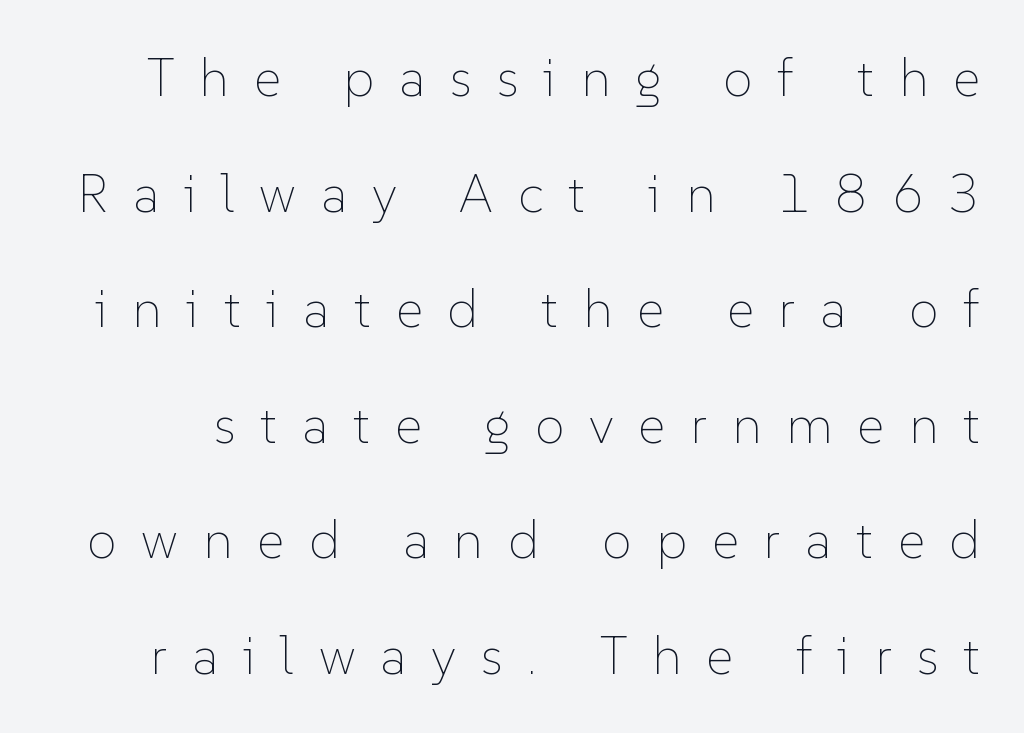
Q: Is the text bold? A: No.
Q: Is the text italic (slanted)? A: No, it is upright.
Q: Is the text underlined? A: No.
Q: Is the spacing between letters normal or unusually wide? A: Unusually wide.
Q: Is the spacing between lines tight, normal or loose? A: Loose.
Q: Width (condensed, normal, or wide)? A: Normal.
Q: Stroke contrast? A: Low.
Q: x-height? A: Medium.
Q: Monospaced? A: No.
